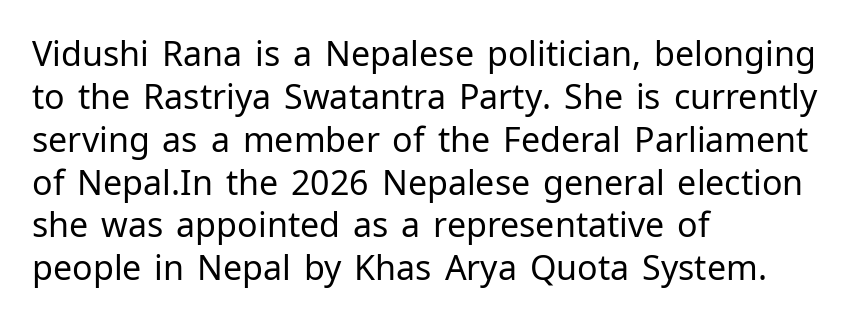
Q: Is the text bold? A: No.
Q: Is the text italic (slanted)? A: No, it is upright.
Q: Is the typeface a serif or a sans-serif typeface? A: Sans-serif.
Q: Is the text underlined? A: No.
Q: How is the paragraph aligned? A: Left-aligned.
Q: Is the spacing between letters normal or unusually wide? A: Normal.
Q: Is the spacing between lines tight, normal or loose? A: Normal.
Q: Width (condensed, normal, or wide)? A: Normal.
Q: Stroke contrast? A: Low.
Q: x-height? A: Medium.
Q: Monospaced? A: No.
